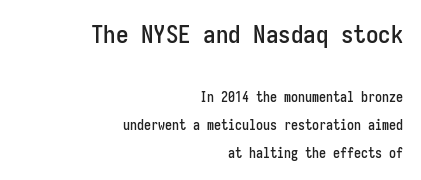
{"italic": "no", "underline": "no", "align": "right", "line_spacing": "loose", "line_spacing_ratio": 2.0, "letter_spacing": "normal", "letter_spacing_em": 0.0, "larger_block": "first", "size_ratio": 1.79, "glyph_px": 25}
